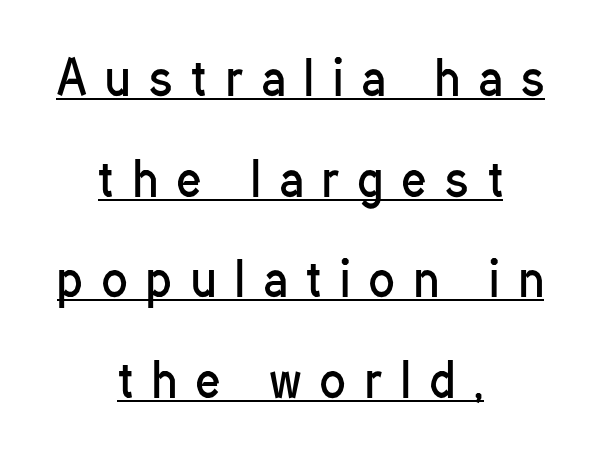
{"serif": "no", "italic": "no", "bold": "no", "weight": "regular", "width": "condensed", "stroke_contrast": "low", "x_height": "medium", "monospaced": "no", "underline": "yes", "align": "center", "line_spacing": "loose", "line_spacing_ratio": 2.14, "letter_spacing": "wide", "letter_spacing_em": 0.41, "glyph_px": 47}
